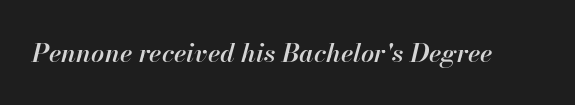
The image shows 26 px text type, italic (leaning right); set normal letter spacing, not underlined.
